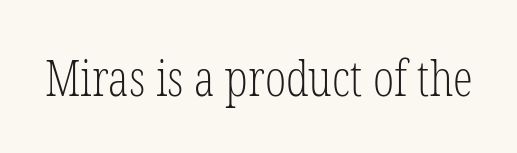
Q: Is the text bold? A: No.
Q: Is the text italic (slanted)? A: No, it is upright.
Q: Is the typeface a serif or a sans-serif typeface? A: Serif.
Q: Is the text underlined? A: No.
Q: Is the spacing between letters normal or unusually wide? A: Normal.
Q: Width (condensed, normal, or wide)? A: Condensed.
Q: Stroke contrast? A: Low.
Q: x-height? A: Medium.
Q: Monospaced? A: No.
